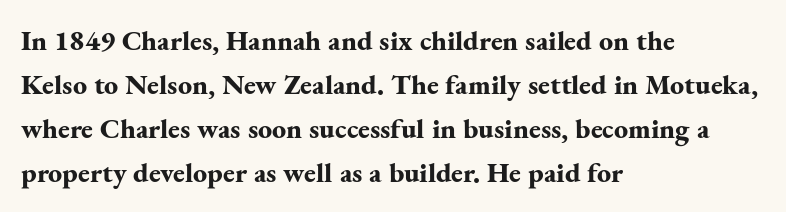
Is this a sans? No — the strokes have serifs. These lines carry a lot of weight — the face is fully bold. Glyph-to-glyph distance matches everyday printed text. The passage shown is typed in a proportional face where columns would drift.
